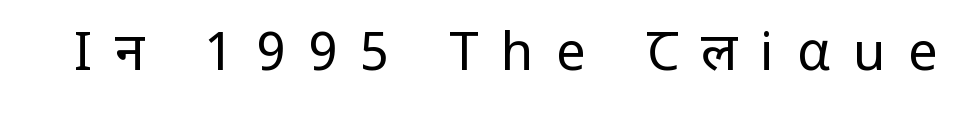
The image shows 53 px regular-weight, condensed sans-serif type, upright; set unusually wide letter spacing (+0.43 em), not underlined; low stroke contrast and a large x-height.
